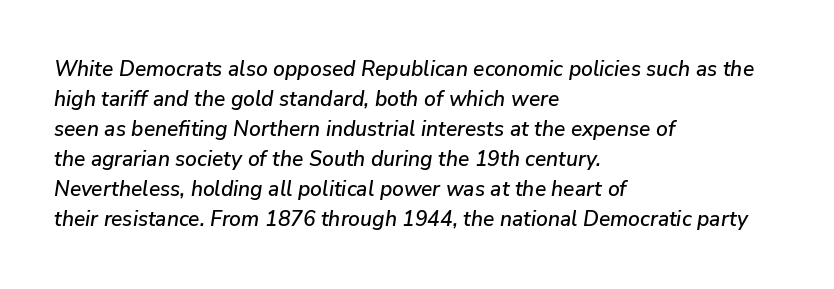
{"italic": "yes", "lean": "right", "slant_degrees": 9, "underline": "no", "align": "left", "line_spacing": "normal", "line_spacing_ratio": 1.43, "letter_spacing": "normal", "letter_spacing_em": 0.0, "glyph_px": 21}
